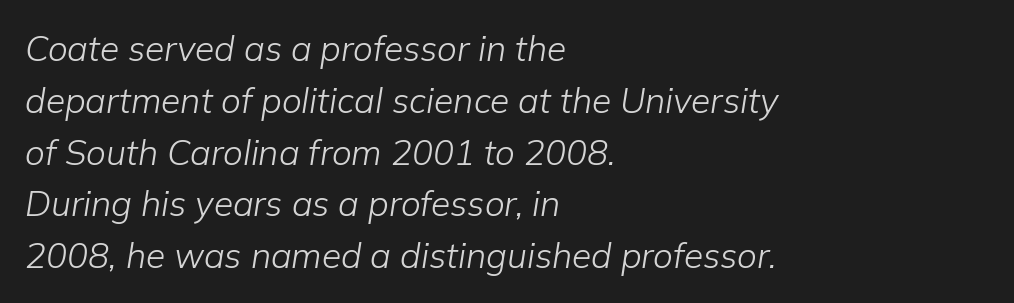
You could not count columns in this text — the font is proportionally spaced. Characters follow at the spacing the type designer built in. The font sits on the lighter half of the weight spectrum, regular included. Underlining? Definitely not there. Leading matches the norm, producing a regular column. In CSS terms this would be text-align: left.
